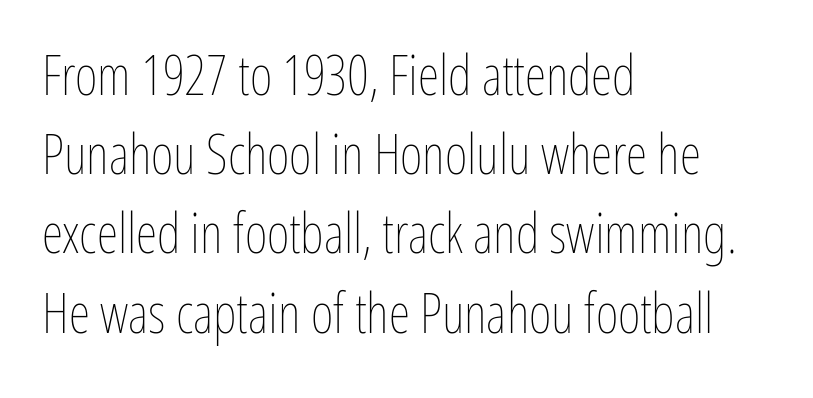
The image shows 55 px thin, condensed type, upright; set left-aligned, normal line spacing (1.44x), normal letter spacing, not underlined; low stroke contrast and a medium x-height.
